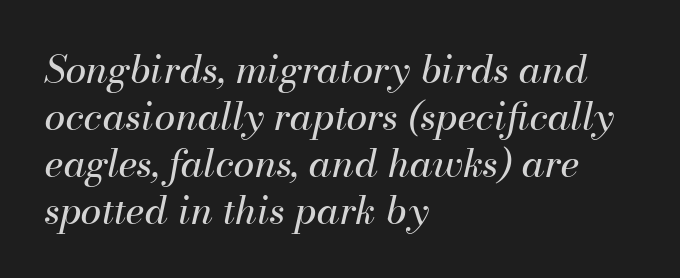
{"italic": "yes", "lean": "right", "slant_degrees": 13, "bold": "no", "weight": "regular", "width": "normal", "stroke_contrast": "medium", "x_height": "small", "monospaced": "no", "underline": "no", "align": "left", "line_spacing_ratio": 1.24, "letter_spacing": "normal", "letter_spacing_em": 0.0, "glyph_px": 38}
